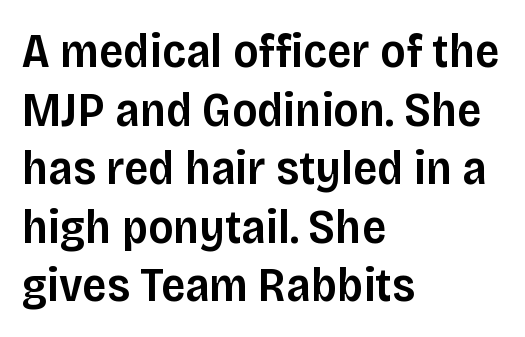
Q: Is the text bold? A: Semi-bold.
Q: Is the text italic (slanted)? A: No, it is upright.
Q: Is the typeface a serif or a sans-serif typeface? A: Sans-serif.
Q: Is the text underlined? A: No.
Q: How is the paragraph aligned? A: Left-aligned.
Q: Is the spacing between letters normal or unusually wide? A: Normal.
Q: Width (condensed, normal, or wide)? A: Normal.
Q: Stroke contrast? A: Low.
Q: x-height? A: Large.
Q: Monospaced? A: No.
